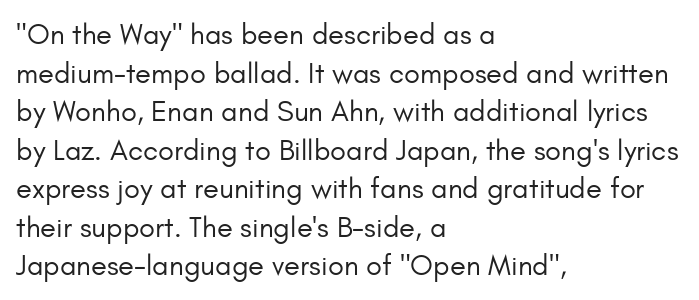
{"serif": "no", "italic": "no", "bold": "no", "weight": "regular", "width": "normal", "stroke_contrast": "low", "x_height": "small", "monospaced": "no", "underline": "no", "align": "left", "line_spacing": "normal", "line_spacing_ratio": 1.33, "letter_spacing": "normal", "letter_spacing_em": 0.0, "glyph_px": 29}
